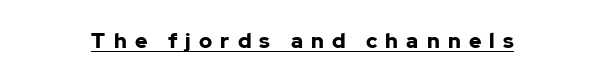
{"italic": "no", "bold": "yes", "underline": "yes", "letter_spacing": "wide", "letter_spacing_em": 0.39, "glyph_px": 21}
